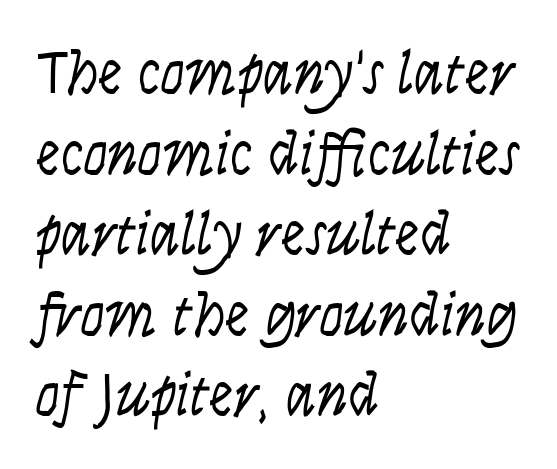
{"serif": "no", "bold": "no", "weight": "light", "width": "condensed", "stroke_contrast": "low", "x_height": "large", "monospaced": "no", "underline": "no", "align": "left", "line_spacing": "normal", "line_spacing_ratio": 1.32, "letter_spacing": "normal", "letter_spacing_em": 0.0, "glyph_px": 61}
